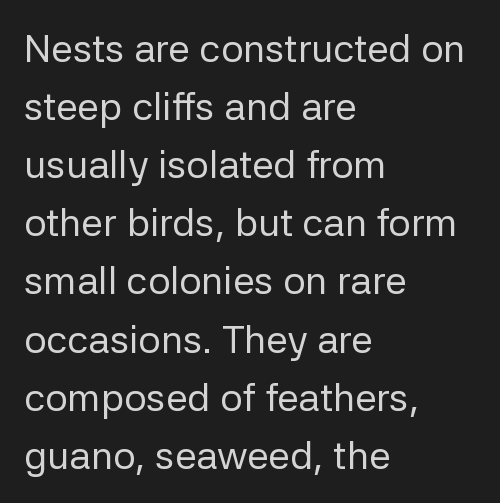
{"serif": "no", "italic": "no", "bold": "no", "weight": "regular", "width": "normal", "stroke_contrast": "low", "x_height": "medium", "monospaced": "no", "underline": "no", "align": "left", "line_spacing": "normal", "line_spacing_ratio": 1.49, "letter_spacing": "normal", "letter_spacing_em": 0.0, "glyph_px": 39}
